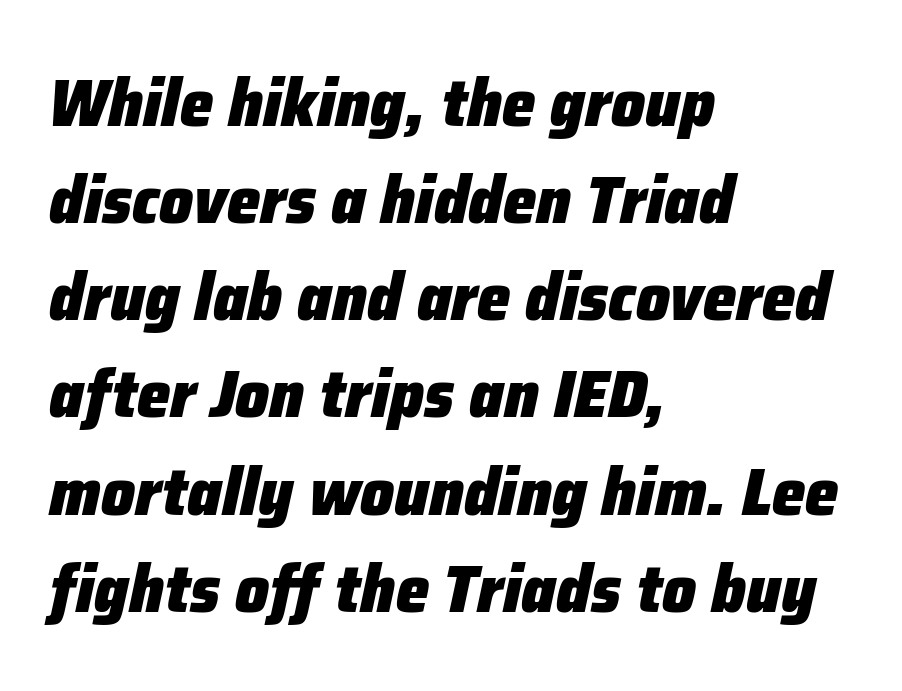
{"italic": "yes", "lean": "right", "slant_degrees": 12, "bold": "yes", "weight": "heavy", "width": "normal", "stroke_contrast": "low", "x_height": "medium", "monospaced": "no", "underline": "no", "align": "left", "line_spacing": "normal", "line_spacing_ratio": 1.45, "letter_spacing": "normal", "letter_spacing_em": 0.0, "glyph_px": 67}
